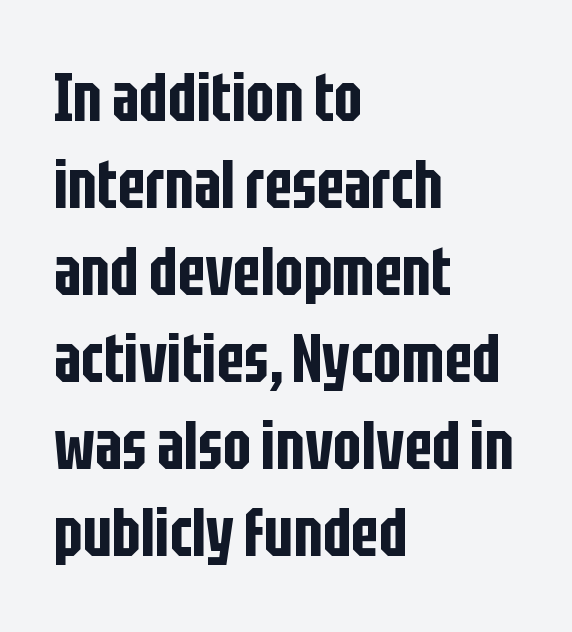
{"serif": "no", "italic": "no", "width": "condensed", "stroke_contrast": "low", "x_height": "large", "monospaced": "no", "underline": "no", "align": "left", "line_spacing": "normal", "line_spacing_ratio": 1.3, "letter_spacing": "normal", "letter_spacing_em": 0.0, "glyph_px": 67}
